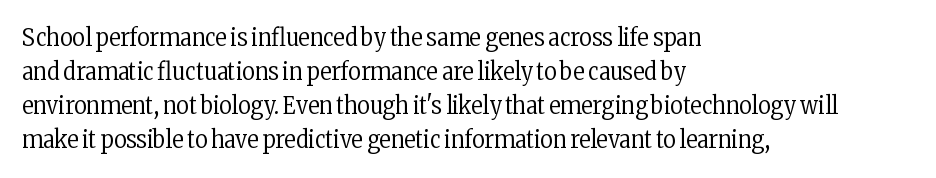
Just letters on the line, the space beneath them empty. The lines sit at an ordinary, default distance from one another. Reading down the block, your eye returns to a fixed left position each line. Think standard paragraph weight, or any step lighter than that.
